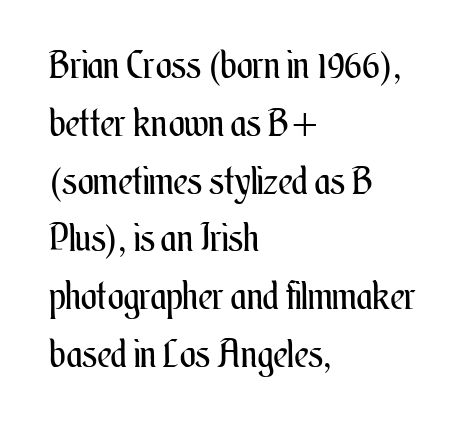
Q: Is the text bold? A: No.
Q: Is the text italic (slanted)? A: No, it is upright.
Q: Is the text underlined? A: No.
Q: How is the paragraph aligned? A: Left-aligned.
Q: Is the spacing between letters normal or unusually wide? A: Normal.
Q: Is the spacing between lines tight, normal or loose? A: Normal.
Q: Width (condensed, normal, or wide)? A: Condensed.
Q: Stroke contrast? A: Medium.
Q: x-height? A: Small.
Q: Monospaced? A: No.
